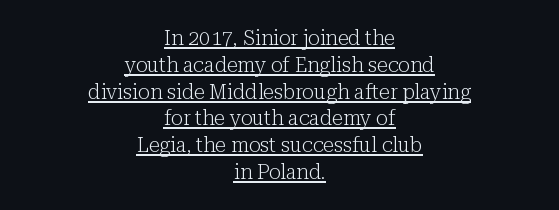
Letters have the restrained weight of plain body copy at most. Is there an underline? Yes — a line sits under the letters. Normally led — the rows are evenly, conventionally spaced. A typesetter would mark this as roman, not italic.
